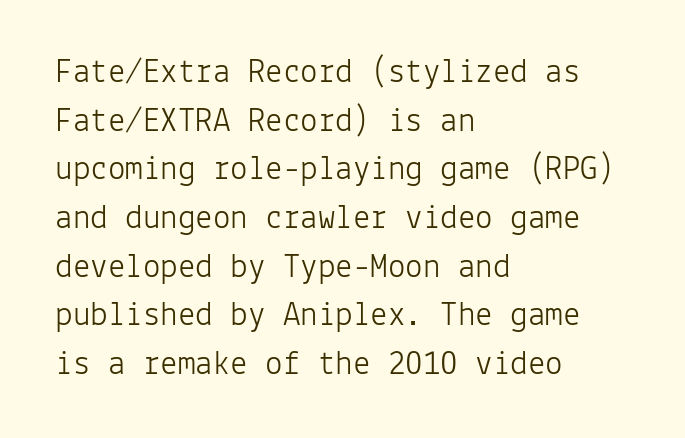
{"serif": "no", "italic": "no", "bold": "no", "weight": "light", "width": "normal", "stroke_contrast": "low", "x_height": "medium", "monospaced": "yes", "underline": "no", "align": "left", "line_spacing": "normal", "line_spacing_ratio": 1.39, "letter_spacing": "normal", "letter_spacing_em": 0.0, "glyph_px": 35}
